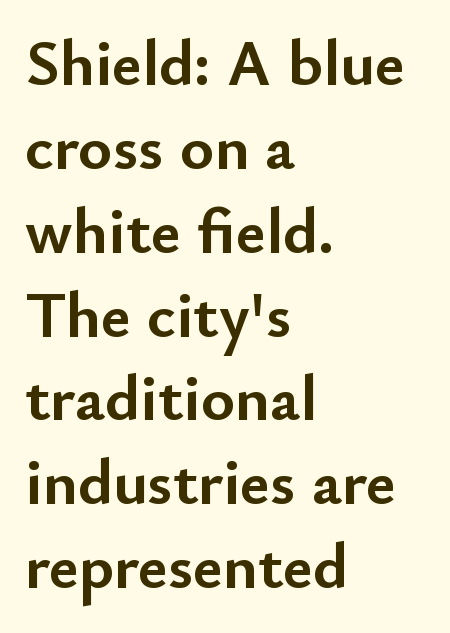
The image shows 65 px semibold sans-serif type, upright; set left-aligned, normal line spacing (1.29x), normal letter spacing, not underlined; low stroke contrast and a small x-height.
